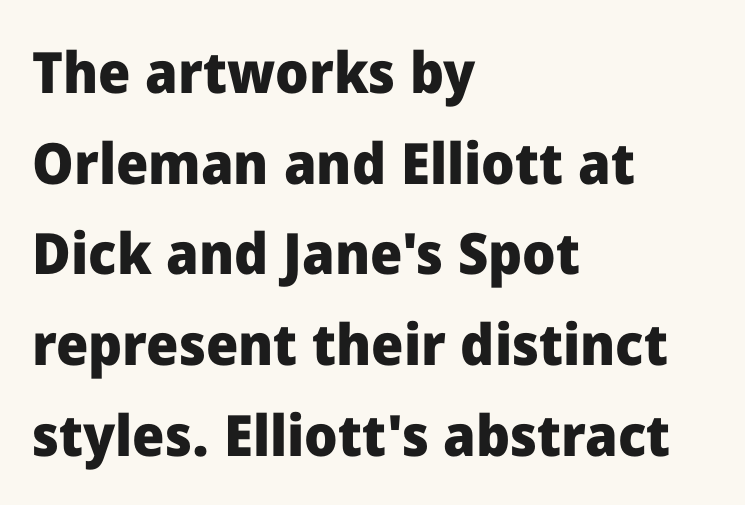
Q: Is the text bold? A: Yes.
Q: Is the text italic (slanted)? A: No, it is upright.
Q: Is the typeface a serif or a sans-serif typeface? A: Sans-serif.
Q: Is the text underlined? A: No.
Q: How is the paragraph aligned? A: Left-aligned.
Q: Is the spacing between letters normal or unusually wide? A: Normal.
Q: Is the spacing between lines tight, normal or loose? A: Normal.
Q: Width (condensed, normal, or wide)? A: Normal.
Q: Stroke contrast? A: Low.
Q: x-height? A: Medium.
Q: Monospaced? A: No.
